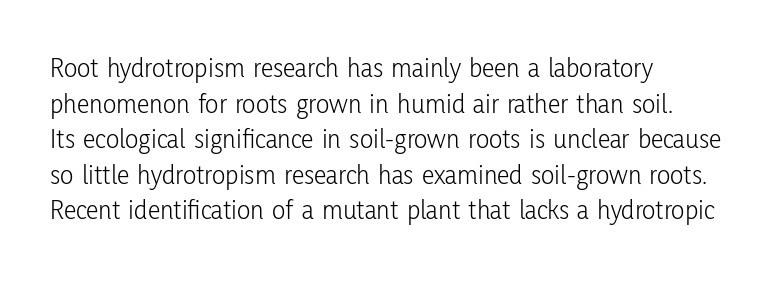
The image shows 28 px light, condensed sans-serif type, upright; set left-aligned, normal line spacing (1.27x), normal letter spacing, not underlined; low stroke contrast and a medium x-height.
